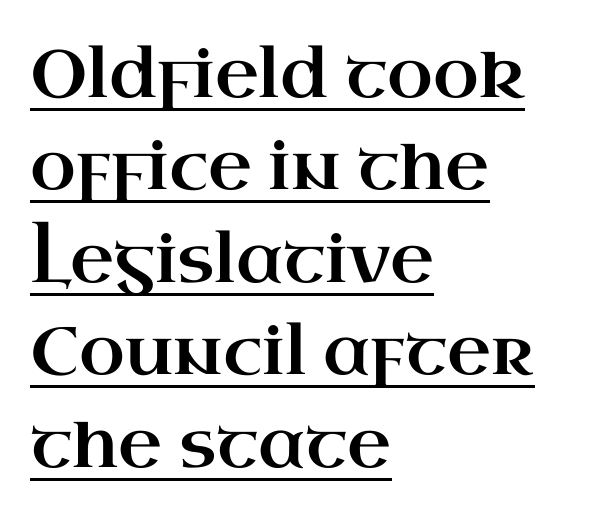
{"serif": "yes", "italic": "no", "width": "wide", "stroke_contrast": "high", "x_height": "small", "monospaced": "no", "underline": "yes", "align": "left", "line_spacing": "normal", "line_spacing_ratio": 1.38, "letter_spacing": "normal", "letter_spacing_em": 0.0, "glyph_px": 67}
